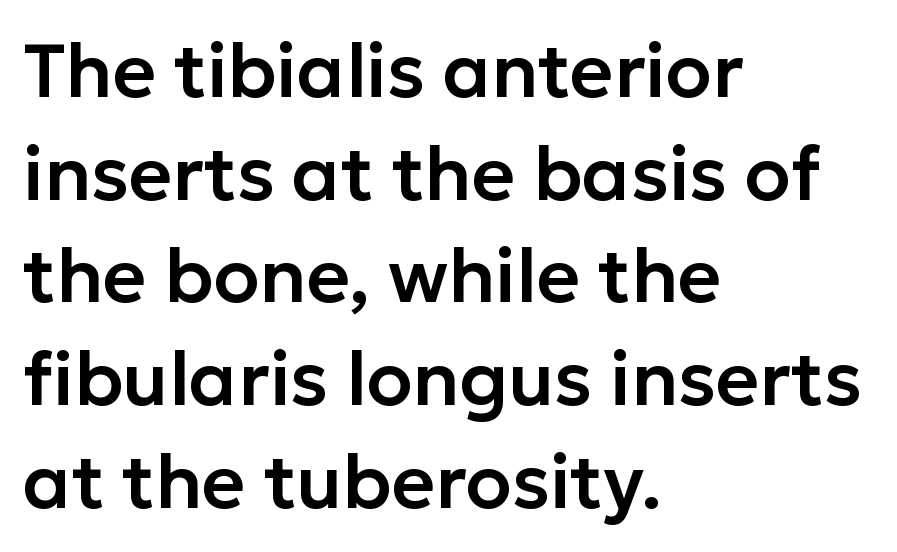
Q: Is the text italic (slanted)? A: No, it is upright.
Q: Is the typeface a serif or a sans-serif typeface? A: Sans-serif.
Q: Is the text underlined? A: No.
Q: How is the paragraph aligned? A: Left-aligned.
Q: Is the spacing between letters normal or unusually wide? A: Normal.
Q: Is the spacing between lines tight, normal or loose? A: Normal.
Q: Width (condensed, normal, or wide)? A: Normal.
Q: Stroke contrast? A: Low.
Q: x-height? A: Medium.
Q: Monospaced? A: No.
